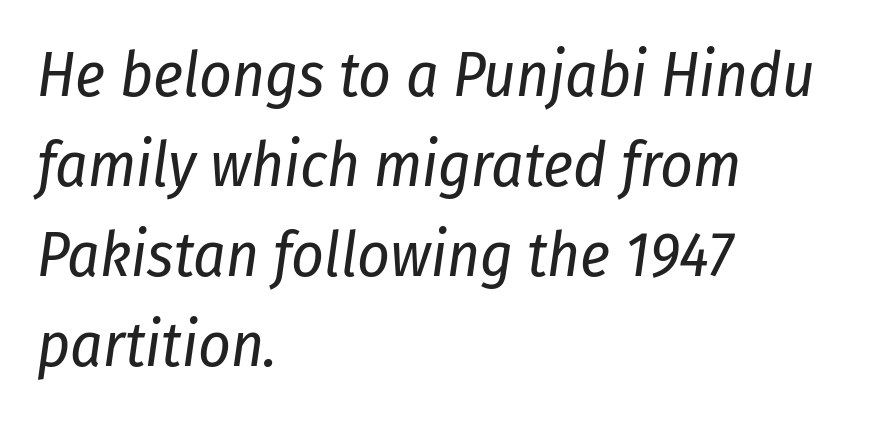
Q: Is the text bold? A: No.
Q: Is the text italic (slanted)? A: Yes, it leans right by about 8 degrees.
Q: Is the text underlined? A: No.
Q: How is the paragraph aligned? A: Left-aligned.
Q: Is the spacing between letters normal or unusually wide? A: Normal.
Q: Is the spacing between lines tight, normal or loose? A: Normal.
Q: Width (condensed, normal, or wide)? A: Condensed.
Q: Stroke contrast? A: Low.
Q: x-height? A: Medium.
Q: Monospaced? A: No.
